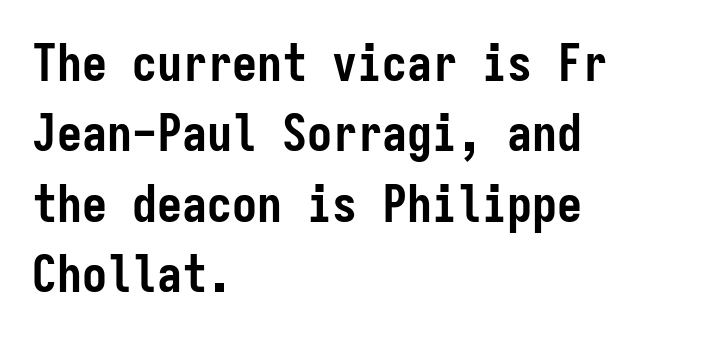
Q: Is the text bold? A: Yes.
Q: Is the text italic (slanted)? A: No, it is upright.
Q: Is the typeface a serif or a sans-serif typeface? A: Sans-serif.
Q: Is the text underlined? A: No.
Q: How is the paragraph aligned? A: Left-aligned.
Q: Is the spacing between letters normal or unusually wide? A: Normal.
Q: Is the spacing between lines tight, normal or loose? A: Normal.
Q: Width (condensed, normal, or wide)? A: Condensed.
Q: Stroke contrast? A: Low.
Q: x-height? A: Medium.
Q: Monospaced? A: Yes.
